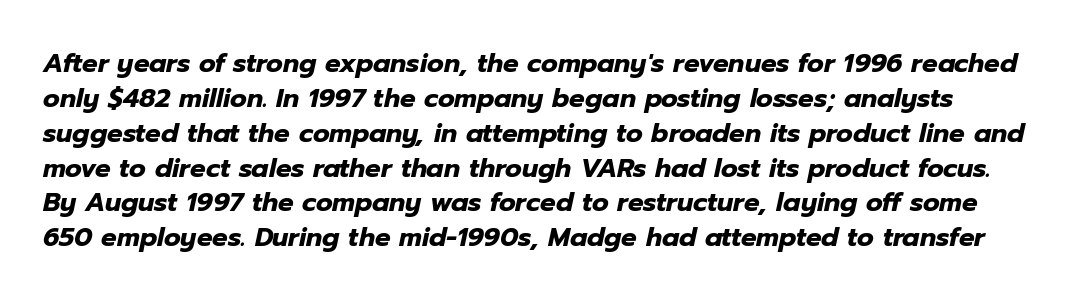
The image shows 26 px bold type, italic (leaning right); set normal line spacing (1.34x), normal letter spacing, not underlined.
